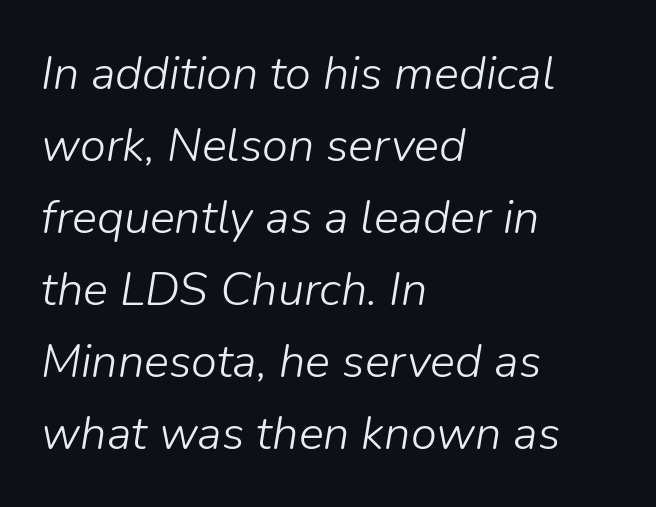
Q: Is the text bold? A: No.
Q: Is the text italic (slanted)? A: Yes, it leans right by about 9 degrees.
Q: Is the text underlined? A: No.
Q: How is the paragraph aligned? A: Left-aligned.
Q: Is the spacing between letters normal or unusually wide? A: Normal.
Q: Is the spacing between lines tight, normal or loose? A: Normal.
Q: Width (condensed, normal, or wide)? A: Normal.
Q: Stroke contrast? A: Low.
Q: x-height? A: Medium.
Q: Monospaced? A: No.
